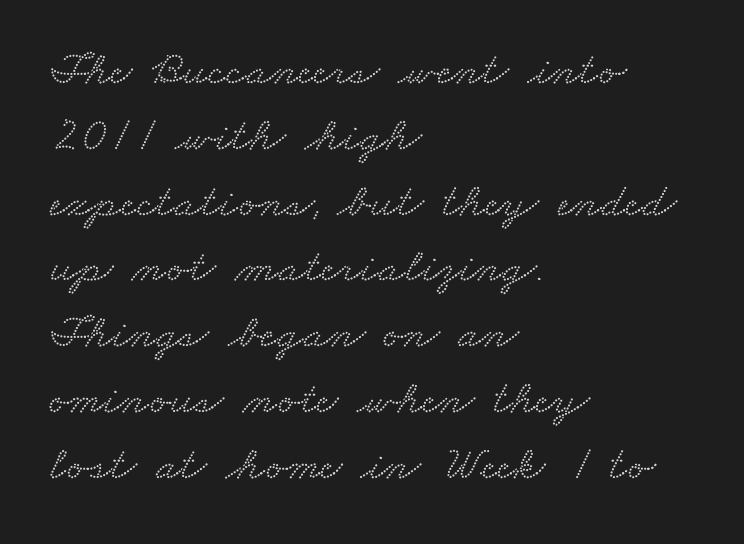
The image shows 48 px wide type; set left-aligned, normal line spacing (1.37x), normal letter spacing, not underlined; low stroke contrast and a small x-height.
